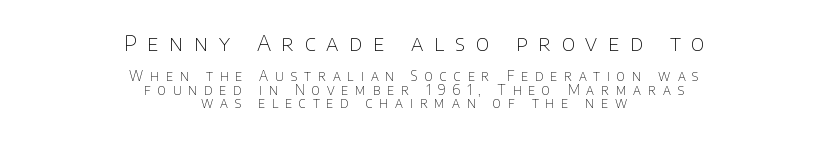
Q: Is the text bold? A: No.
Q: Is the text italic (slanted)? A: No, it is upright.
Q: Is the text underlined? A: No.
Q: How is the paragraph aligned? A: Centered.
Q: Is the spacing between letters normal or unusually wide? A: Unusually wide.
Q: Is the spacing between lines tight, normal or loose? A: Tight.
Q: Which block of text is set in a larger size, the first (top) or the second (bottom)? A: The first (top) one.
